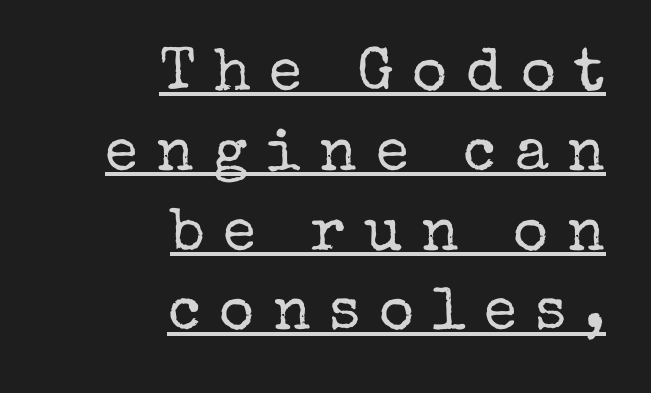
The image shows 60 px regular-weight serif type, upright; set right-aligned, normal line spacing (1.33x), unusually wide letter spacing (+0.31 em), underlined; low stroke contrast and a medium x-height.
